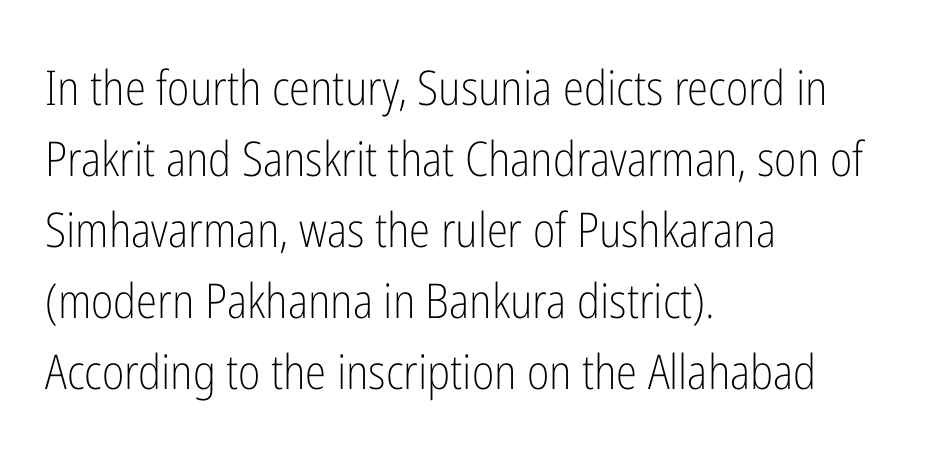
{"serif": "no", "italic": "no", "bold": "no", "weight": "light", "width": "condensed", "stroke_contrast": "low", "x_height": "medium", "monospaced": "no", "underline": "no", "align": "left", "line_spacing": "normal", "line_spacing_ratio": 1.48, "letter_spacing": "normal", "letter_spacing_em": 0.0, "glyph_px": 48}
